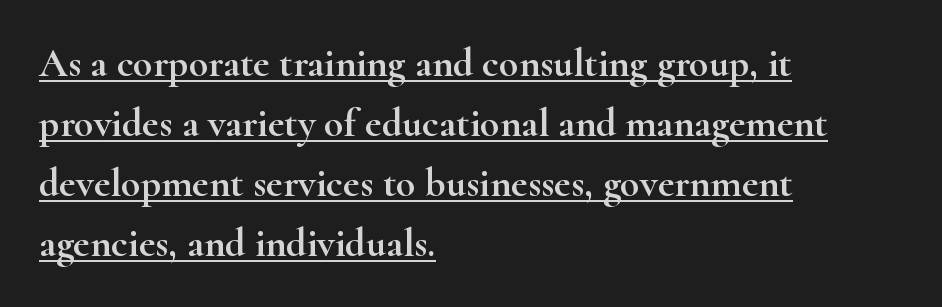
The image shows 40 px wide serif type, upright; set left-aligned, normal line spacing (1.5x), normal letter spacing, underlined; high stroke contrast and a small x-height.
